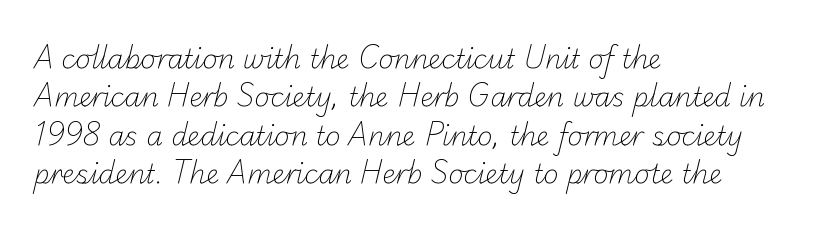
{"bold": "no", "underline": "no", "align": "left", "line_spacing": "normal", "line_spacing_ratio": 1.48, "letter_spacing": "normal", "letter_spacing_em": 0.0, "glyph_px": 26}
